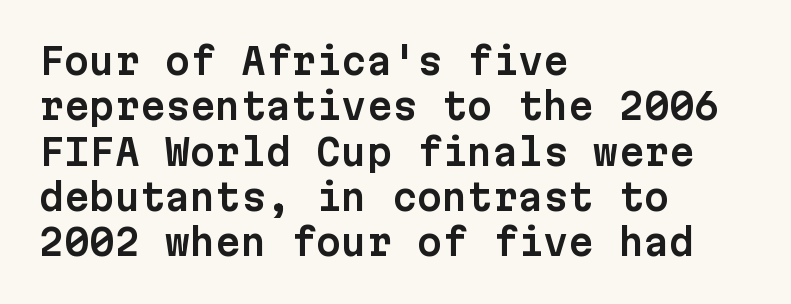
You can tell it's not italic because the verticals are truly vertical. Observe the absence of serifs on each vertical stroke in this sample. Is this a fixed-width face? Yes — each glyph sits in an identical cell. Line spacing here is normal. Is the block centered? No — it sits flush against the left margin.
